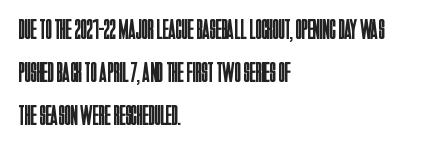
{"serif": "no", "italic": "no", "bold": "no", "weight": "regular", "width": "condensed", "stroke_contrast": "low", "x_height": "large", "monospaced": "no", "underline": "no", "align": "left", "line_spacing": "normal", "line_spacing_ratio": 1.54, "letter_spacing": "normal", "letter_spacing_em": 0.0, "glyph_px": 28}
